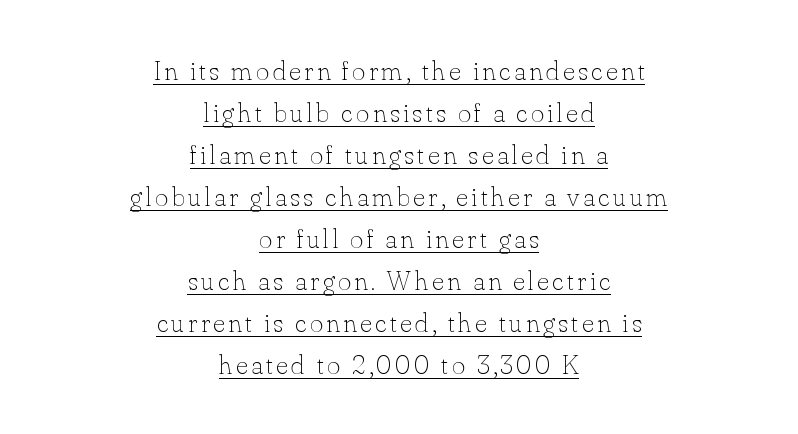
The image shows 28 px thin type, upright; set centered, normal line spacing (1.5x), underlined; low stroke contrast and a small x-height.
